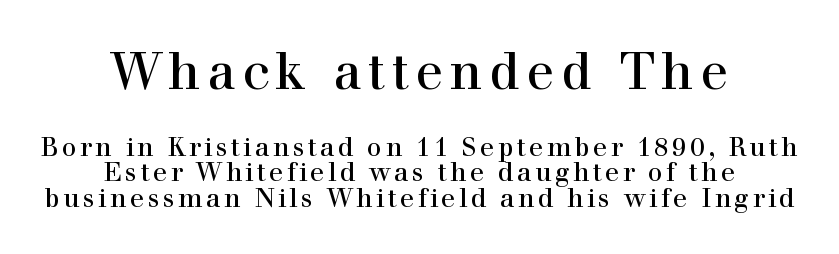
Whoever set this chose condensed vertical rhythm over breathing room. Which of the two is more prominent by size? The first, at the top. Just letters on the line, the space beneath them empty. A serif font was chosen for this passage. If you drew a line through each stem, it would be perfectly vertical. These lines are rendered in a variable-pitch font.
